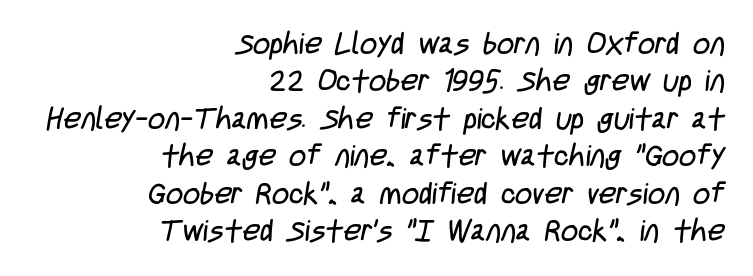
The image shows 30 px regular-weight, condensed sans-serif type; set right-aligned, normal line spacing (1.25x), normal letter spacing, not underlined; low stroke contrast and a large x-height.
